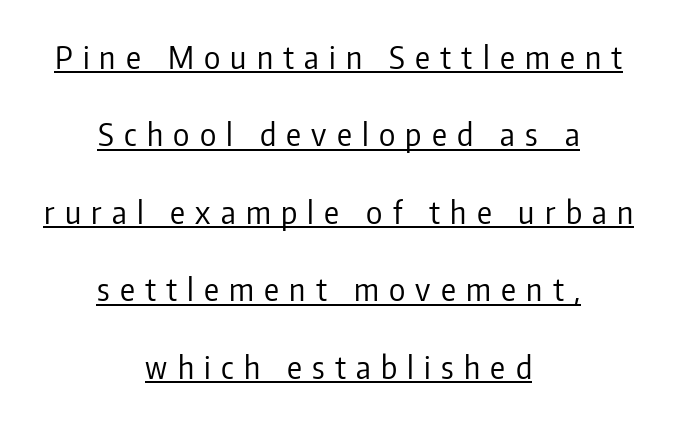
The image shows 31 px regular-weight, condensed sans-serif type, upright; set centered, loose line spacing (2.5x), unusually wide letter spacing (+0.33 em), underlined; low stroke contrast and a medium x-height.
